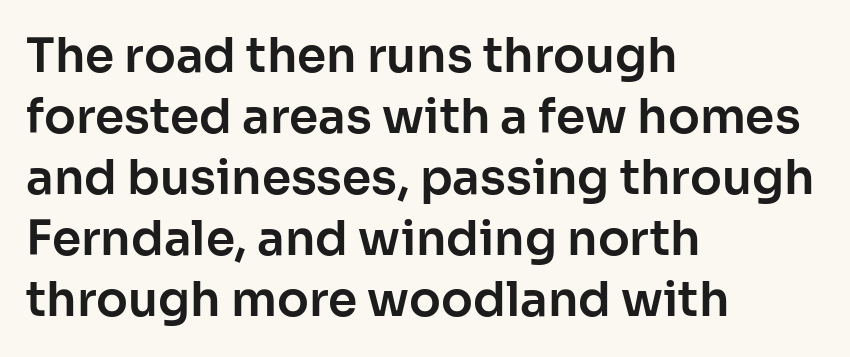
Q: Is the text italic (slanted)? A: No, it is upright.
Q: Is the typeface a serif or a sans-serif typeface? A: Sans-serif.
Q: Is the text underlined? A: No.
Q: How is the paragraph aligned? A: Left-aligned.
Q: Is the spacing between letters normal or unusually wide? A: Normal.
Q: Is the spacing between lines tight, normal or loose? A: Normal.
Q: Width (condensed, normal, or wide)? A: Normal.
Q: Stroke contrast? A: Low.
Q: x-height? A: Medium.
Q: Monospaced? A: No.
